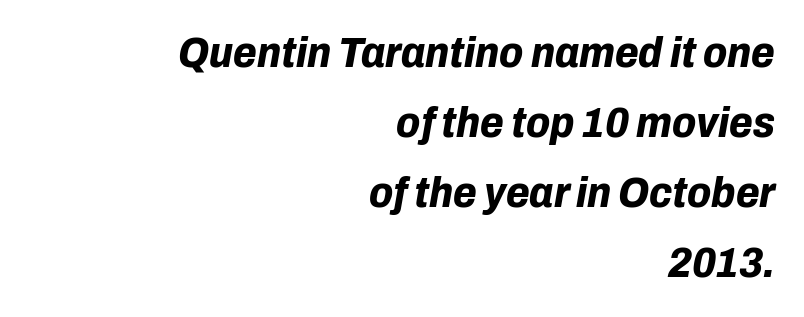
{"italic": "yes", "lean": "right", "slant_degrees": 10, "bold": "yes", "weight": "bold", "width": "normal", "stroke_contrast": "low", "x_height": "medium", "monospaced": "no", "underline": "no", "align": "right", "line_spacing": "normal", "line_spacing_ratio": 1.63, "letter_spacing": "normal", "letter_spacing_em": 0.0, "glyph_px": 43}
